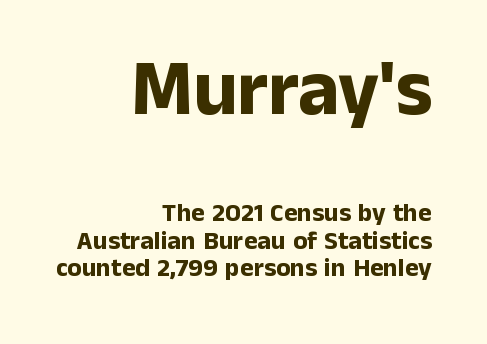
A bare baseline throughout the passage. Tall strokes in this sample are plumb rather than angled. Letterform terminals end flat and unadorned throughout the passage. A typesetter would call this proportional, since set widths differ per character. The compositor pushed each line to the right boundary. The emphasis by scale lands on block number one, above.
